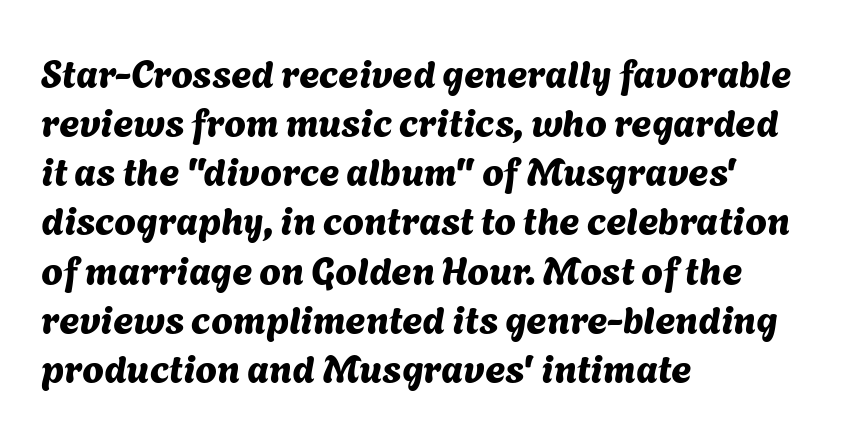
The image shows 39 px sans-serif type; set left-aligned, normal line spacing (1.26x), normal letter spacing, not underlined; medium stroke contrast and a medium x-height.
